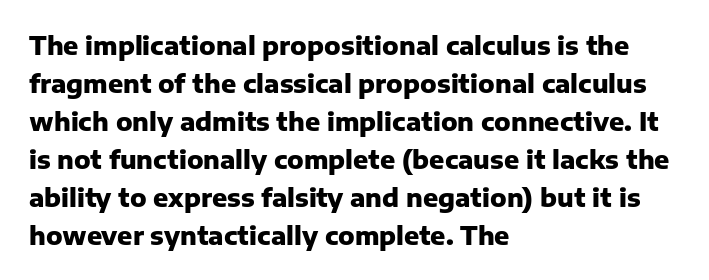
Leftover space on each line is placed entirely after the last word. Normally led — the rows are evenly, conventionally spaced. Type without underlining. Here the glyphs are tracked normally, forming tight word shapes.
